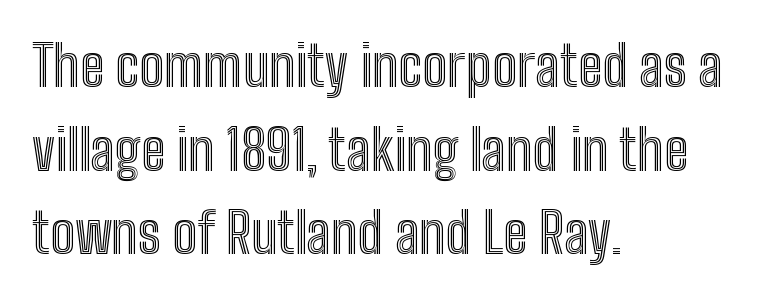
A typesetter would call this leading conventional body-copy spacing. A typesetter would call this zero additional tracking. Check the space under the baseline: it is left empty. The lines in this sample share a left origin and differ only in where they stop. No italicization has been applied; the sample stays upright. Here the designer chose a conventional face with non-uniform glyph widths.
